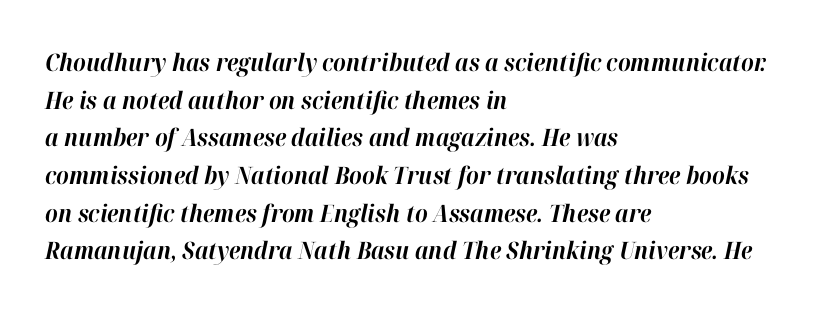
Q: Is the text bold? A: Yes.
Q: Is the text italic (slanted)? A: Yes, it leans right by about 12 degrees.
Q: Is the text underlined? A: No.
Q: How is the paragraph aligned? A: Left-aligned.
Q: Is the spacing between letters normal or unusually wide? A: Normal.
Q: Is the spacing between lines tight, normal or loose? A: Normal.
